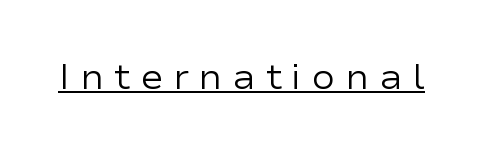
Is there any slant? The stems are plumb. The type is letterspaced generously, with wide tracking. No feet cap the strokes, marking this as sans-serif type. Spacing verdict: proportional, widths tailored to each character. The sample's only ornament is a line tracing under the words. Stroke mass is kept to a normal reading level or below.
